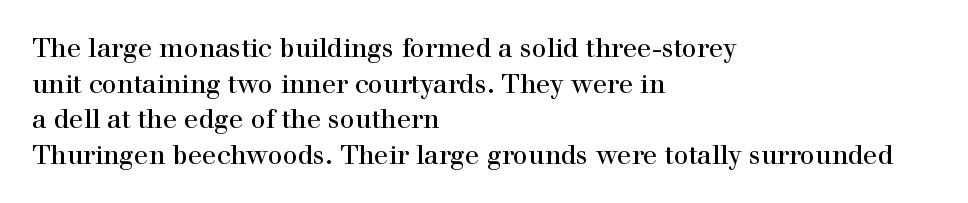
Q: Is the text italic (slanted)? A: No, it is upright.
Q: Is the text underlined? A: No.
Q: How is the paragraph aligned? A: Left-aligned.
Q: Is the spacing between letters normal or unusually wide? A: Normal.
Q: Is the spacing between lines tight, normal or loose? A: Normal.
